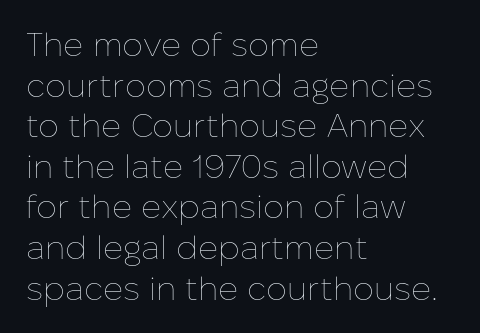
The image shows 33 px thin type, upright; set left-aligned, line spacing 1.23x, normal letter spacing, not underlined; low stroke contrast and a medium x-height.
